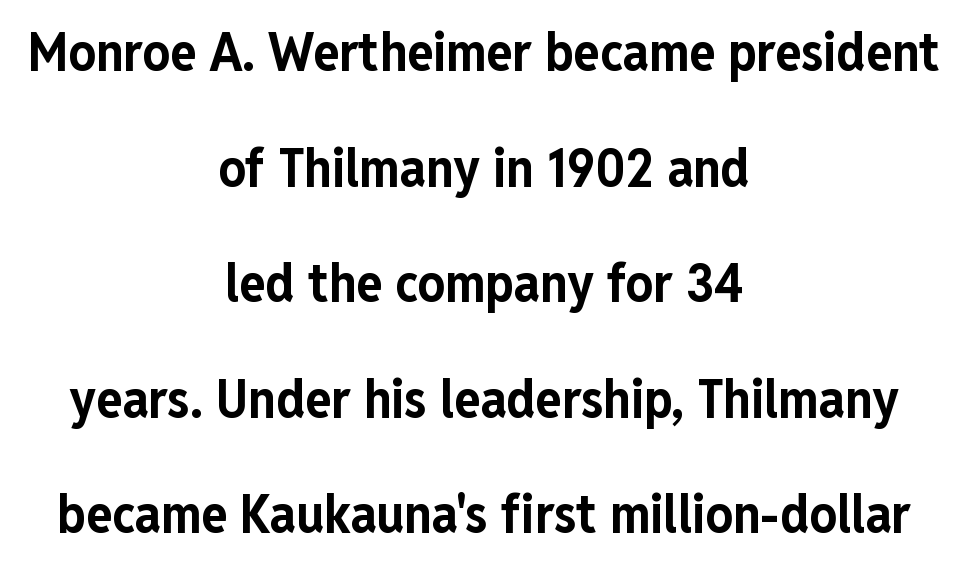
Reading down the column, the eye jumps a long way to each next line. The space beneath each line is pristine and unruled. The typeface chosen for these lines omits serifs. Here the designer chose a conventional face with non-uniform glyph widths.
